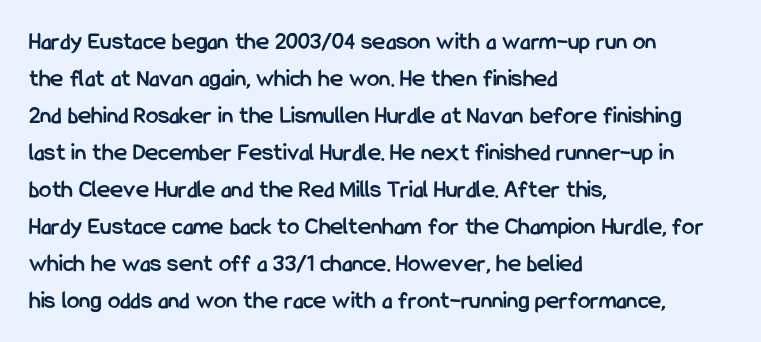
Horizontally, the lines are justified to the leading edge only. These words are printed bold, with thick strokes throughout. These lines sit exactly where default settings would place them. Every character sits straight up, as roman type does. Beneath every word, the page is bare.
